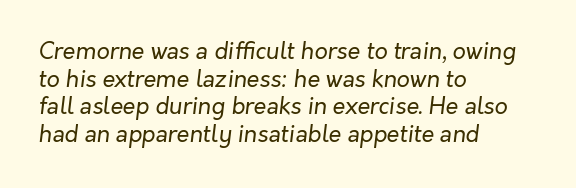
Q: Is the text bold? A: No.
Q: Is the text italic (slanted)? A: Yes, it leans right by about 7 degrees.
Q: Is the text underlined? A: No.
Q: How is the paragraph aligned? A: Left-aligned.
Q: Is the spacing between letters normal or unusually wide? A: Normal.
